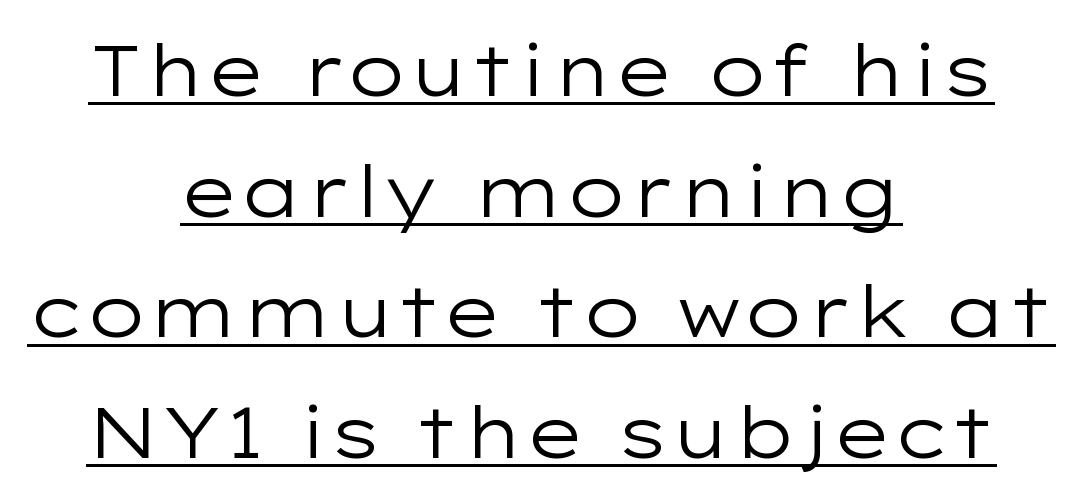
Q: Is the text bold? A: No.
Q: Is the text italic (slanted)? A: No, it is upright.
Q: Is the typeface a serif or a sans-serif typeface? A: Sans-serif.
Q: Is the text underlined? A: Yes.
Q: How is the paragraph aligned? A: Centered.
Q: Is the spacing between letters normal or unusually wide? A: Normal.
Q: Is the spacing between lines tight, normal or loose? A: Normal.
Q: Width (condensed, normal, or wide)? A: Wide.
Q: Stroke contrast? A: Low.
Q: x-height? A: Medium.
Q: Monospaced? A: No.
